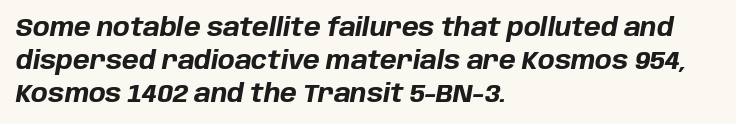
Emphasis-style slanted type is in use. The block of text has a typical density, with ordinary space between rows. The area under the type is left untouched. The strokes are fattened all the way to bold. Short note: letters normally spaced. The lines in this sample share a left origin and differ only in where they stop.
